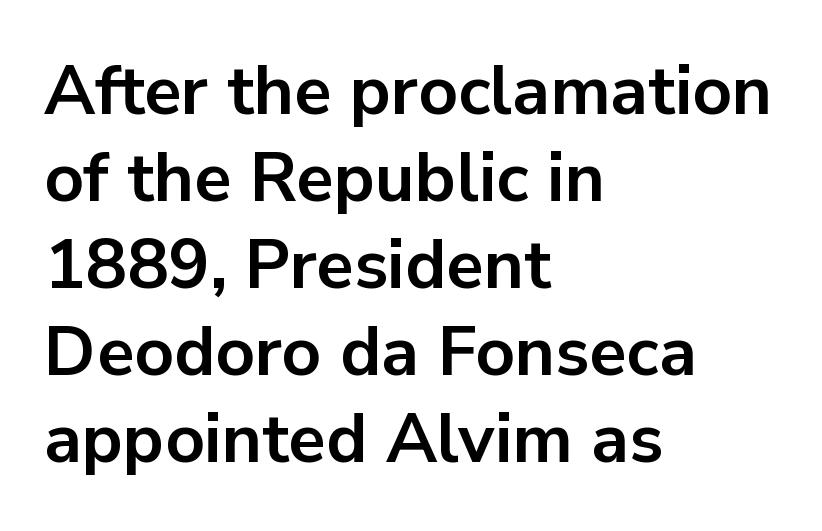
{"serif": "no", "italic": "no", "bold": "yes", "weight": "bold", "width": "normal", "stroke_contrast": "low", "x_height": "medium", "monospaced": "no", "underline": "no", "align": "left", "line_spacing": "normal", "line_spacing_ratio": 1.26, "letter_spacing": "normal", "letter_spacing_em": 0.0, "glyph_px": 69}
